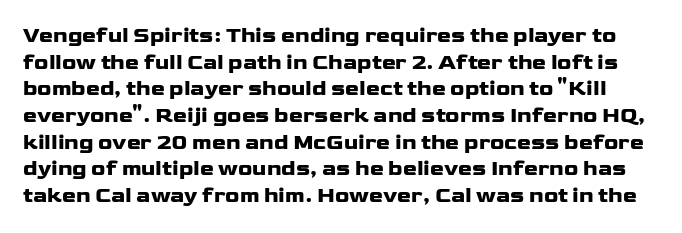
Q: Is the text bold? A: Yes.
Q: Is the text italic (slanted)? A: No, it is upright.
Q: Is the text underlined? A: No.
Q: Is the spacing between letters normal or unusually wide? A: Normal.
Q: Is the spacing between lines tight, normal or loose? A: Normal.
